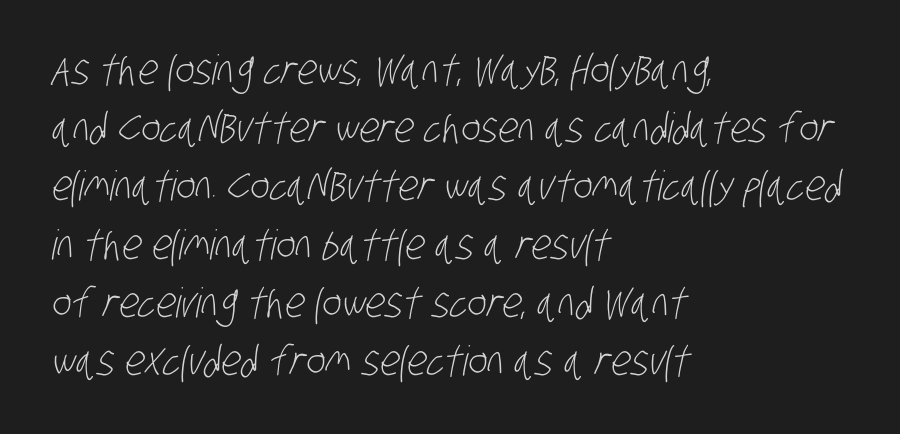
{"serif": "no", "bold": "no", "weight": "light", "width": "condensed", "stroke_contrast": "low", "x_height": "large", "monospaced": "no", "underline": "no", "align": "left", "line_spacing": "normal", "line_spacing_ratio": 1.42, "letter_spacing": "normal", "letter_spacing_em": 0.0, "glyph_px": 41}
